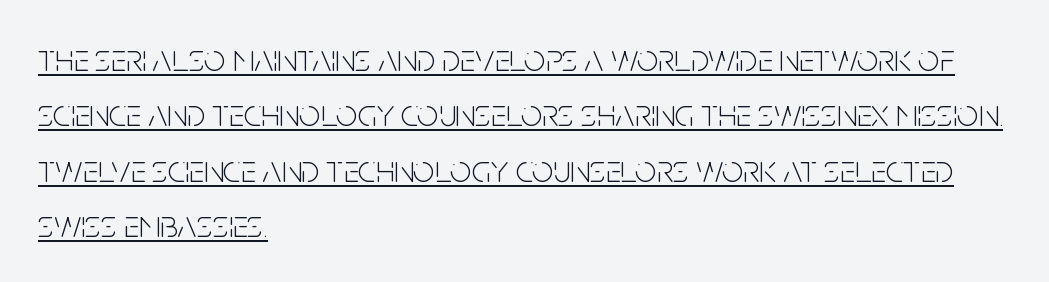
{"serif": "no", "italic": "no", "bold": "no", "weight": "light", "width": "condensed", "stroke_contrast": "low", "x_height": "large", "monospaced": "no", "underline": "yes", "align": "left", "line_spacing": "normal", "line_spacing_ratio": 1.46, "letter_spacing": "normal", "letter_spacing_em": 0.0, "glyph_px": 38}
